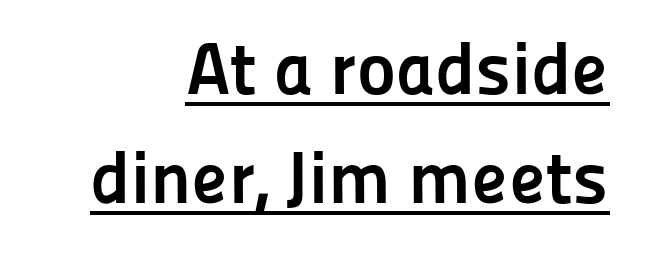
Here the glyphs are tracked normally, forming tight word shapes. Upright lettering throughout. The passage shown stacks its lines at a standard gap. Proportional: the letters do not fall into vertical columns.
